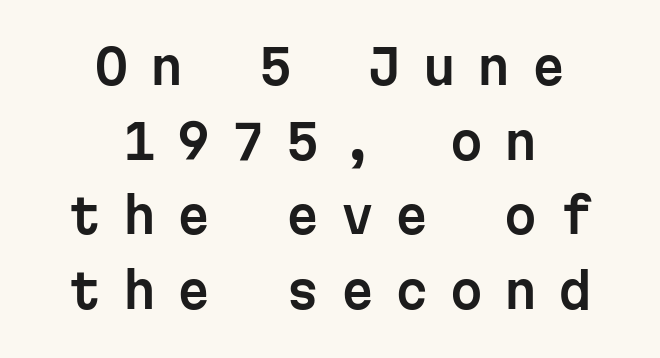
The image shows 47 px sans-serif type, upright, monospaced; set centered, normal line spacing (1.59x), unusually wide letter spacing (+0.46 em), not underlined; low stroke contrast and a medium x-height.
